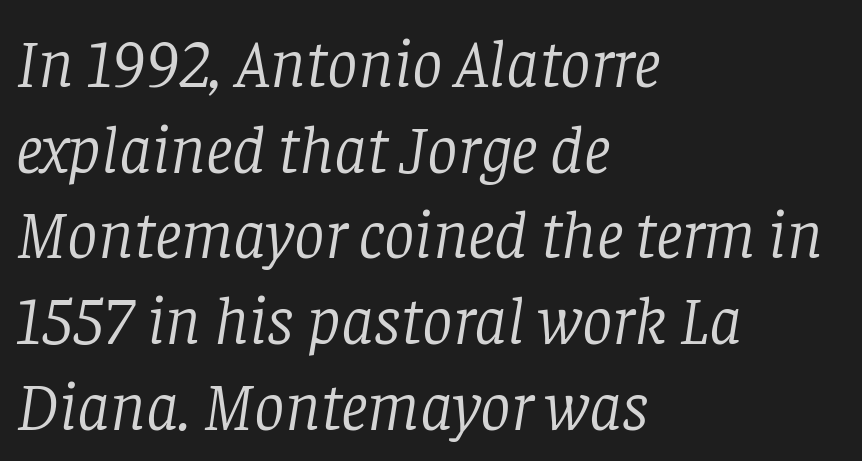
Nobody drew a line under any word here. When letters slant like this, we call the style italic. Note the varied advance widths — an 'i' is clearly narrower than an 'm'. The setting favours the left margin, as ordinary paragraphs usually do. Vertical spacing — default.
